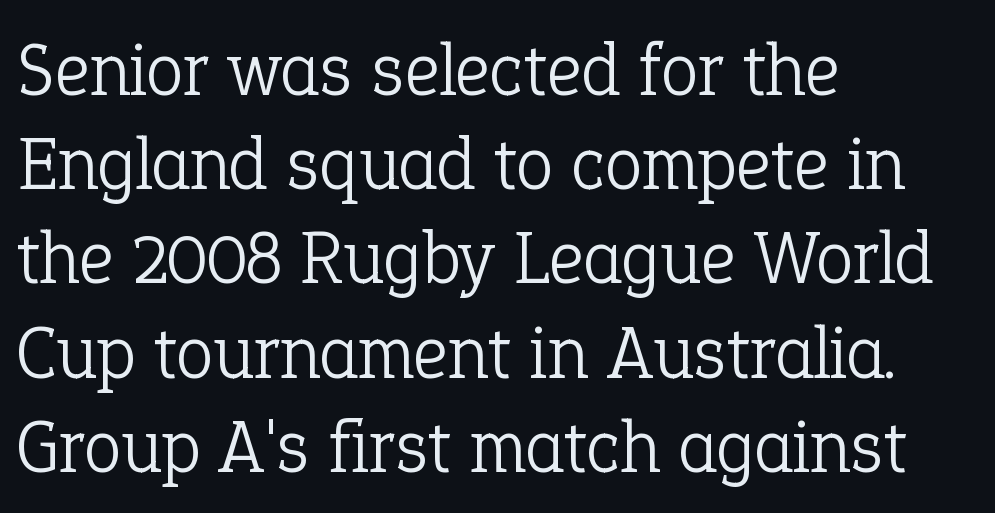
{"serif": "yes", "italic": "no", "bold": "no", "weight": "light", "width": "normal", "stroke_contrast": "low", "x_height": "medium", "monospaced": "no", "underline": "no", "align": "left", "line_spacing_ratio": 1.24, "letter_spacing": "normal", "letter_spacing_em": 0.0, "glyph_px": 76}
